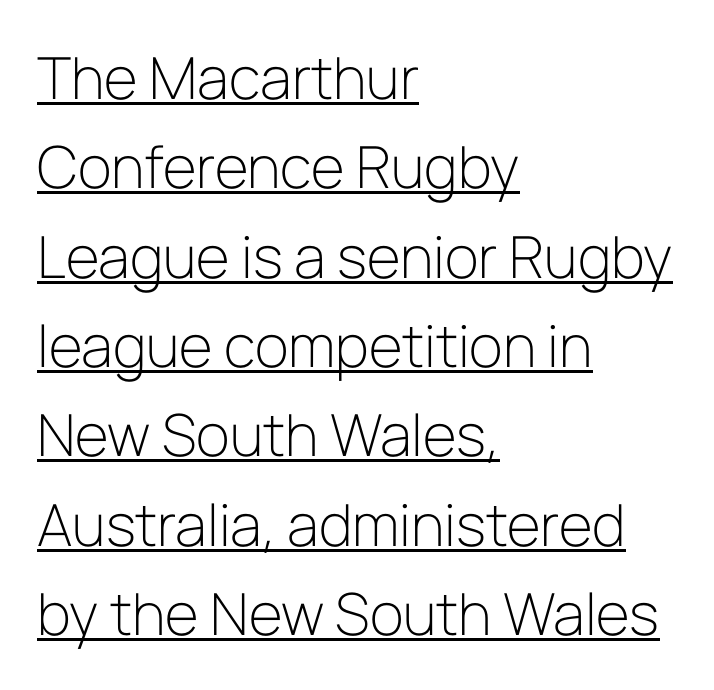
Q: Is the text bold? A: No.
Q: Is the text italic (slanted)? A: No, it is upright.
Q: Is the typeface a serif or a sans-serif typeface? A: Sans-serif.
Q: Is the text underlined? A: Yes.
Q: How is the paragraph aligned? A: Left-aligned.
Q: Is the spacing between letters normal or unusually wide? A: Normal.
Q: Is the spacing between lines tight, normal or loose? A: Normal.
Q: Width (condensed, normal, or wide)? A: Normal.
Q: Stroke contrast? A: Low.
Q: x-height? A: Medium.
Q: Monospaced? A: No.
